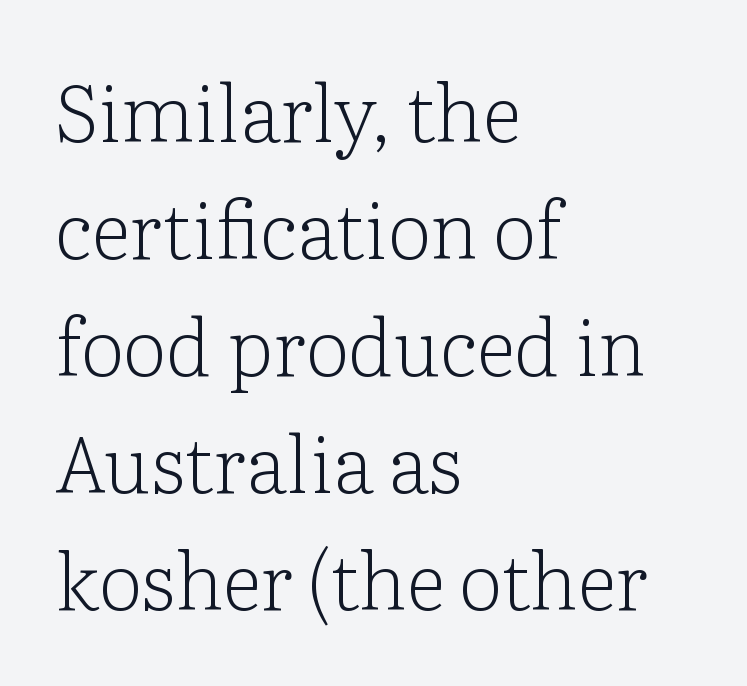
In terms of letterform style, serifs are clearly present. The weight tops out at a normal text grade. Compared with a centered layout, this one pins lines to the left instead. The letters advance in unequal steps, a hallmark of proportional type. In terms of leading, this rendering sits right in the middle. Unmarked baselines from the first word to the last.
